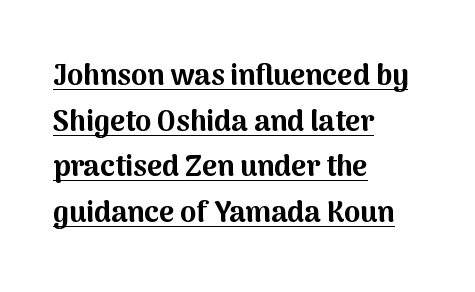
{"serif": "no", "italic": "no", "bold": "yes", "weight": "bold", "width": "normal", "stroke_contrast": "medium", "x_height": "medium", "monospaced": "no", "underline": "yes", "align": "left", "line_spacing": "normal", "line_spacing_ratio": 1.57, "letter_spacing": "normal", "letter_spacing_em": 0.0, "glyph_px": 29}
